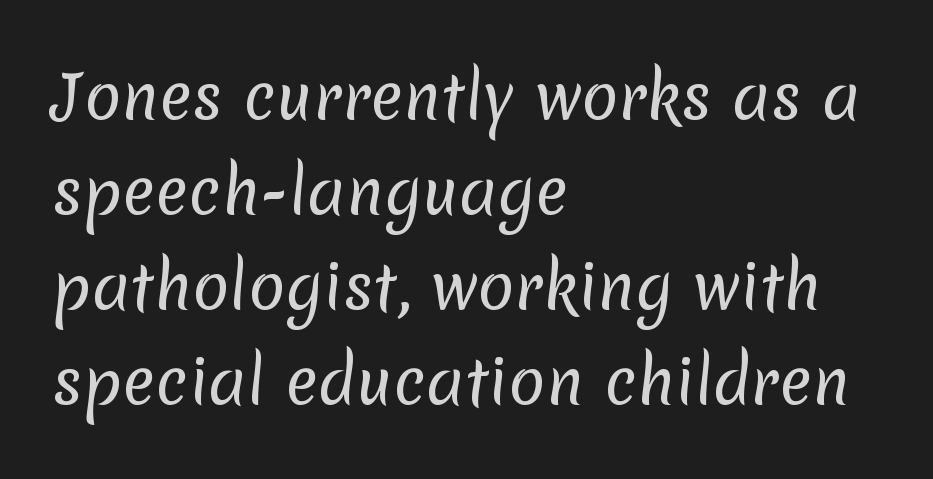
{"serif": "no", "bold": "no", "weight": "regular", "width": "normal", "stroke_contrast": "low", "x_height": "medium", "monospaced": "no", "underline": "no", "align": "left", "line_spacing": "normal", "line_spacing_ratio": 1.56, "letter_spacing": "normal", "letter_spacing_em": 0.0, "glyph_px": 61}
